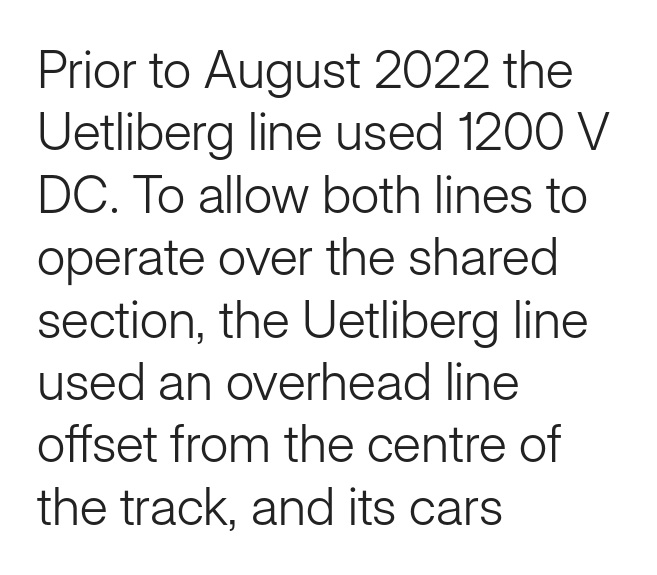
{"serif": "no", "italic": "no", "bold": "no", "weight": "light", "width": "normal", "stroke_contrast": "low", "x_height": "medium", "monospaced": "no", "underline": "no", "align": "left", "line_spacing_ratio": 1.2, "letter_spacing": "normal", "letter_spacing_em": 0.0, "glyph_px": 52}
